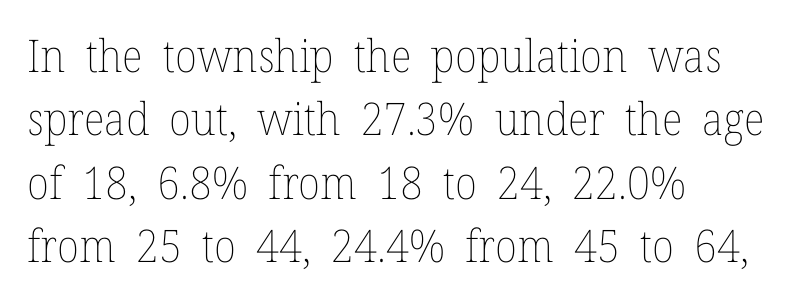
Q: Is the text bold? A: No.
Q: Is the text italic (slanted)? A: No, it is upright.
Q: Is the text underlined? A: No.
Q: How is the paragraph aligned? A: Left-aligned.
Q: Is the spacing between letters normal or unusually wide? A: Normal.
Q: Is the spacing between lines tight, normal or loose? A: Normal.
Q: Width (condensed, normal, or wide)? A: Normal.
Q: Stroke contrast? A: Low.
Q: x-height? A: Medium.
Q: Monospaced? A: No.
